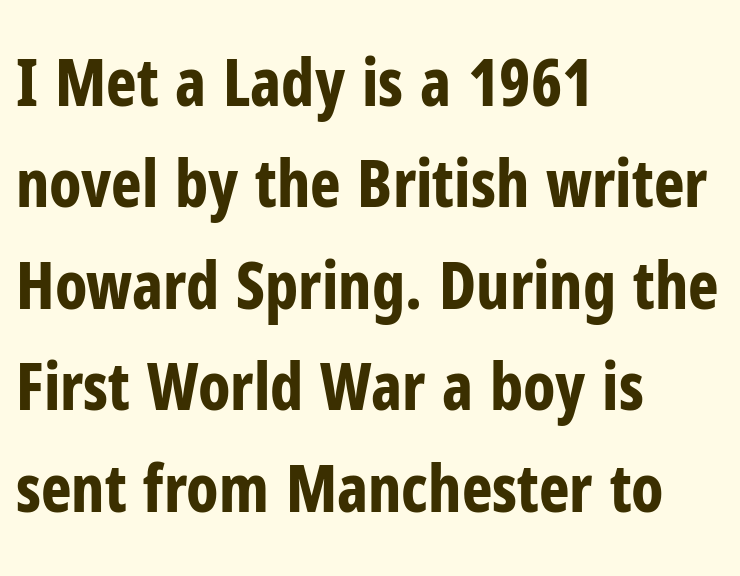
The image shows 65 px bold, condensed sans-serif type, upright; set left-aligned, normal line spacing (1.56x), normal letter spacing, not underlined; low stroke contrast and a medium x-height.
